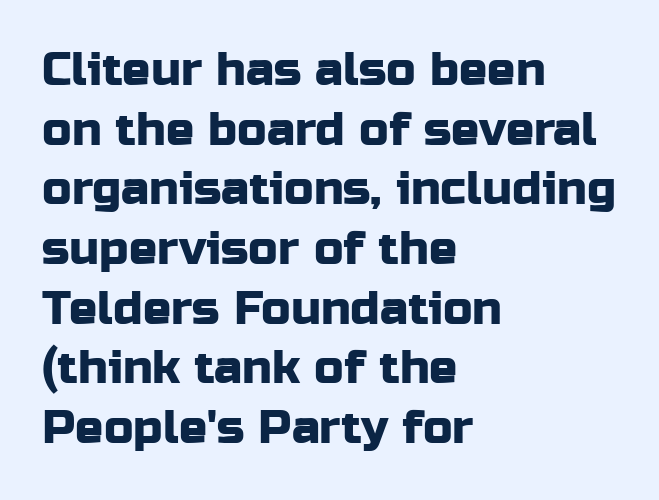
{"serif": "no", "italic": "no", "width": "normal", "stroke_contrast": "low", "x_height": "medium", "monospaced": "no", "underline": "no", "align": "left", "line_spacing": "normal", "line_spacing_ratio": 1.27, "letter_spacing": "normal", "letter_spacing_em": 0.0, "glyph_px": 47}
